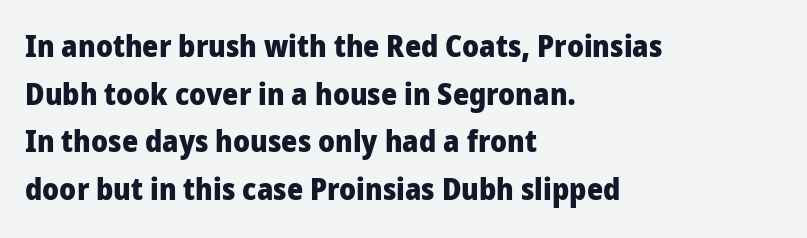
The image shows 31 px heavy, condensed sans-serif type, upright; set left-aligned, normal line spacing (1.54x), normal letter spacing, not underlined; low stroke contrast and a large x-height.
